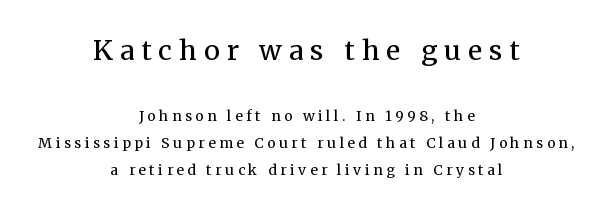
Does extra space separate the letters? Yes, quite a lot of it. Which of the two is more prominent by size? The first, at the top. Stroke thickness stays within the range of a standard reading face or lighter. The typesetter chose a symmetrical, centered arrangement here. Posture: straight, roman, zero tilt. Has an underline been added? It has not.
